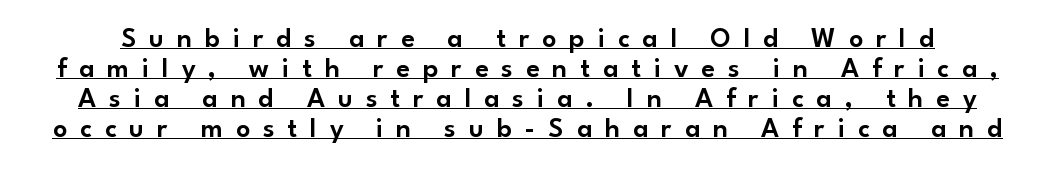
The image shows 28 px sans-serif type, upright; set tight line spacing (1.07x), unusually wide letter spacing (+0.46 em), underlined; low stroke contrast and a small x-height.
